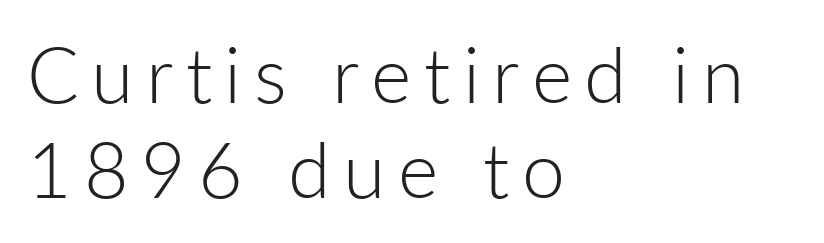
The image shows 77 px light sans-serif type, upright; set left-aligned, line spacing 1.24x, not underlined; low stroke contrast and a medium x-height.
